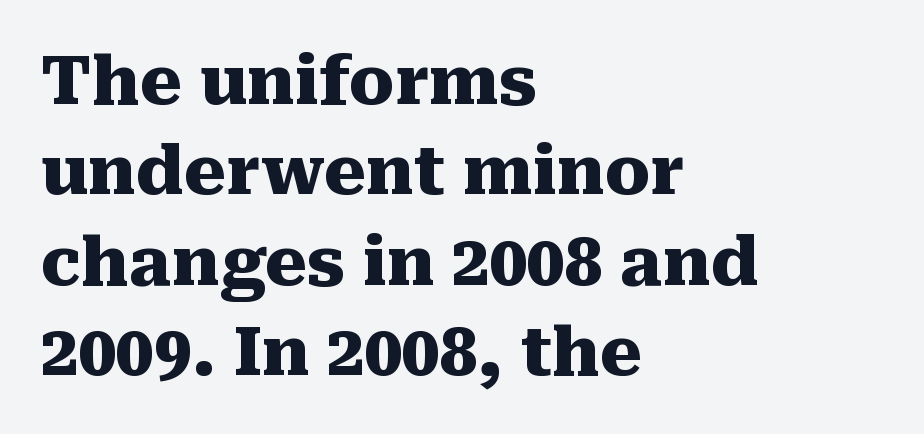
Q: Is the text bold? A: Yes.
Q: Is the text italic (slanted)? A: No, it is upright.
Q: Is the typeface a serif or a sans-serif typeface? A: Serif.
Q: Is the text underlined? A: No.
Q: How is the paragraph aligned? A: Left-aligned.
Q: Is the spacing between letters normal or unusually wide? A: Normal.
Q: Is the spacing between lines tight, normal or loose? A: Normal.
Q: Width (condensed, normal, or wide)? A: Normal.
Q: Stroke contrast? A: Medium.
Q: x-height? A: Medium.
Q: Monospaced? A: No.
